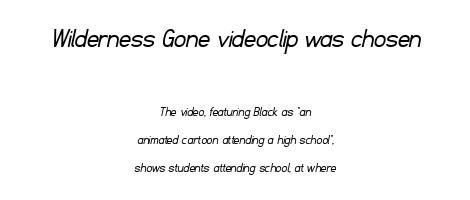
Are there feet on the stems? There aren't — it's a sans. Line starts and ends both wander, symmetrically. Underlining? Definitely not there. No chunkiness to these letters — they're not bold. Look at the glyph heights: the upper group is clearly the bigger setting. Think of a printed novel: that variable character pitch is what you see here.
